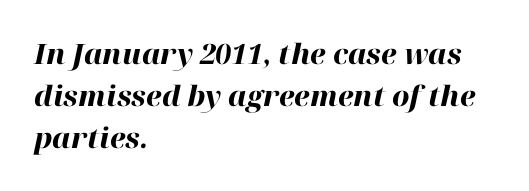
The image shows 28 px heavy type, italic (leaning right); set left-aligned, normal line spacing (1.5x), normal letter spacing, not underlined; high stroke contrast and a medium x-height.
